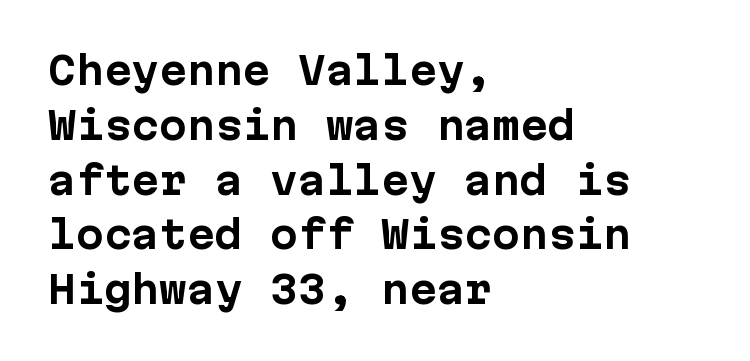
{"serif": "no", "italic": "no", "bold": "yes", "weight": "bold", "width": "normal", "stroke_contrast": "low", "x_height": "medium", "monospaced": "yes", "underline": "no", "align": "left", "line_spacing": "normal", "line_spacing_ratio": 1.48, "letter_spacing": "normal", "letter_spacing_em": 0.0, "glyph_px": 37}
